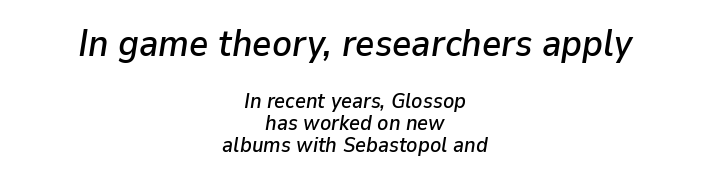
The image shows 37 px text type, italic (leaning right); set centered, tight line spacing (1.04x), normal letter spacing, not underlined; the first (top) block is 1.76x larger; low stroke contrast and a medium x-height.
